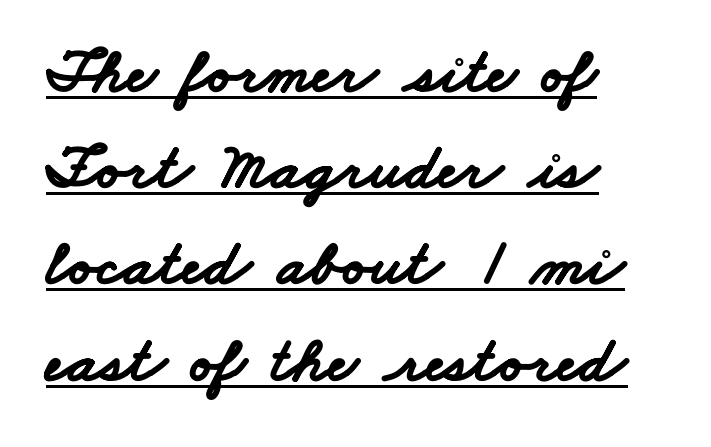
Q: Is the text bold? A: Yes.
Q: Is the typeface a serif or a sans-serif typeface? A: Sans-serif.
Q: Is the text underlined? A: Yes.
Q: How is the paragraph aligned? A: Left-aligned.
Q: Is the spacing between letters normal or unusually wide? A: Normal.
Q: Is the spacing between lines tight, normal or loose? A: Normal.
Q: Width (condensed, normal, or wide)? A: Wide.
Q: Stroke contrast? A: Low.
Q: x-height? A: Small.
Q: Monospaced? A: No.
